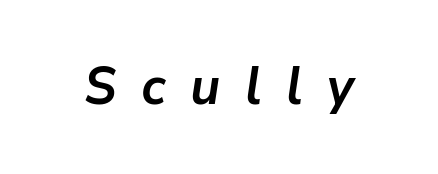
{"italic": "yes", "lean": "right", "slant_degrees": 9, "bold": "yes", "weight": "semibold", "width": "normal", "stroke_contrast": "low", "x_height": "medium", "monospaced": "no", "underline": "no", "letter_spacing": "wide", "letter_spacing_em": 0.47, "glyph_px": 52}
